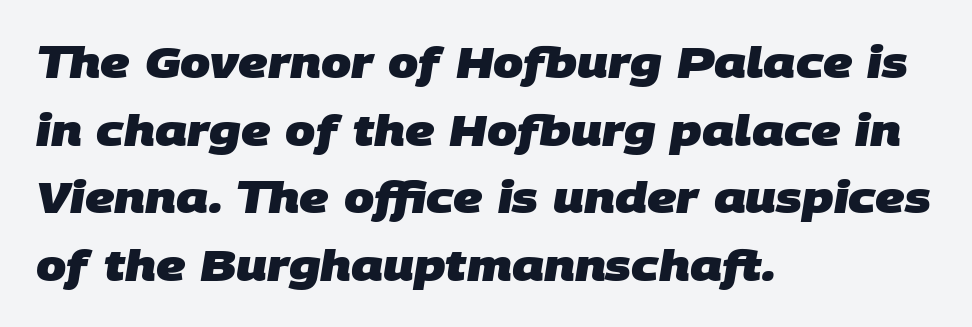
Q: Is the text bold? A: Yes.
Q: Is the typeface a serif or a sans-serif typeface? A: Sans-serif.
Q: Is the text underlined? A: No.
Q: How is the paragraph aligned? A: Left-aligned.
Q: Is the spacing between letters normal or unusually wide? A: Normal.
Q: Is the spacing between lines tight, normal or loose? A: Normal.
Q: Width (condensed, normal, or wide)? A: Normal.
Q: Stroke contrast? A: Low.
Q: x-height? A: Large.
Q: Monospaced? A: No.
